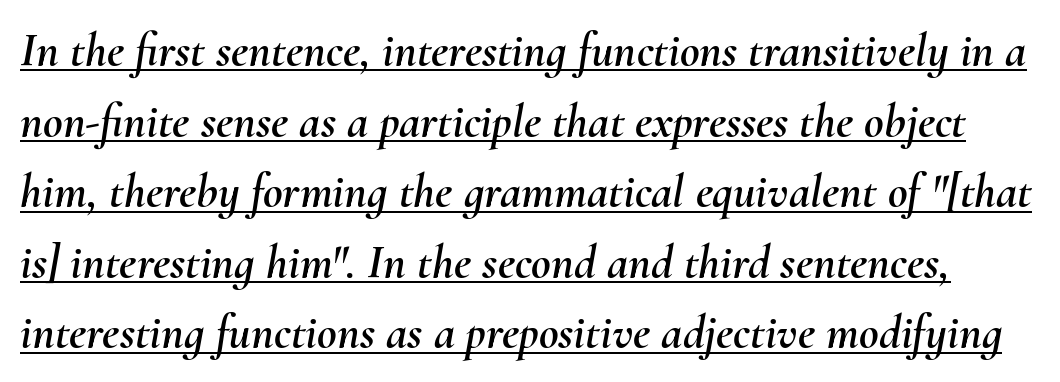
Students, note that the glyphs here touch the page at normal intervals. A typographer would call this underscored text. Is there much room between lines? A standard amount, neither cramped nor airy. Here the designer chose a conventional face with non-uniform glyph widths.
